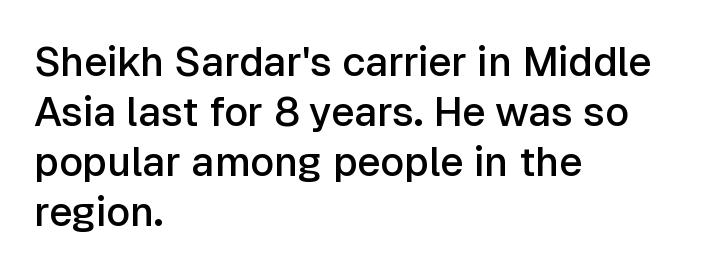
Q: Is the text bold? A: Semi-bold.
Q: Is the text italic (slanted)? A: No, it is upright.
Q: Is the typeface a serif or a sans-serif typeface? A: Sans-serif.
Q: Is the text underlined? A: No.
Q: How is the paragraph aligned? A: Left-aligned.
Q: Is the spacing between letters normal or unusually wide? A: Normal.
Q: Width (condensed, normal, or wide)? A: Normal.
Q: Stroke contrast? A: Low.
Q: x-height? A: Medium.
Q: Monospaced? A: No.
